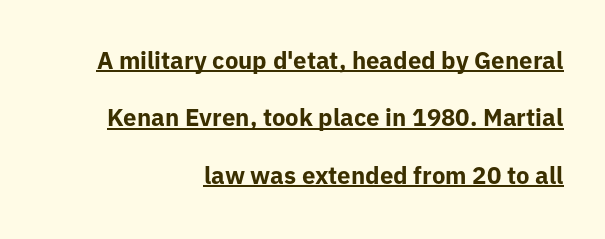
{"italic": "no", "bold": "yes", "underline": "yes", "align": "right", "line_spacing": "loose", "line_spacing_ratio": 2.39, "letter_spacing": "normal", "letter_spacing_em": 0.0, "glyph_px": 24}
